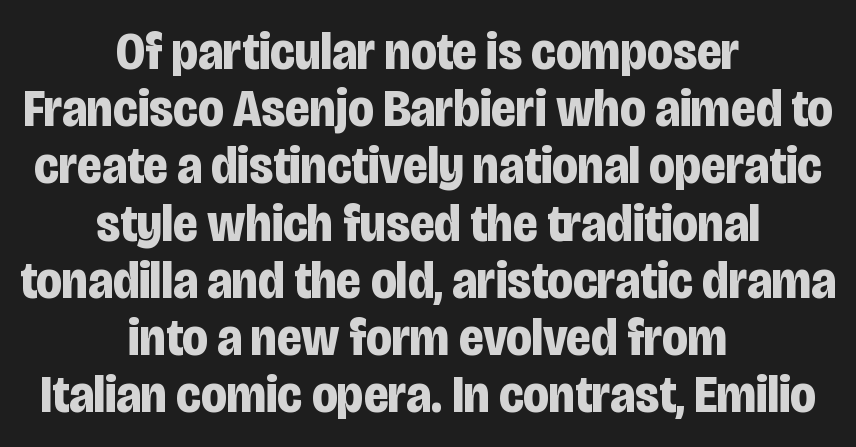
{"serif": "no", "italic": "no", "bold": "yes", "weight": "bold", "width": "condensed", "stroke_contrast": "low", "x_height": "large", "monospaced": "no", "underline": "no", "align": "center", "line_spacing": "tight", "line_spacing_ratio": 1.08, "letter_spacing": "normal", "letter_spacing_em": 0.0, "glyph_px": 53}
